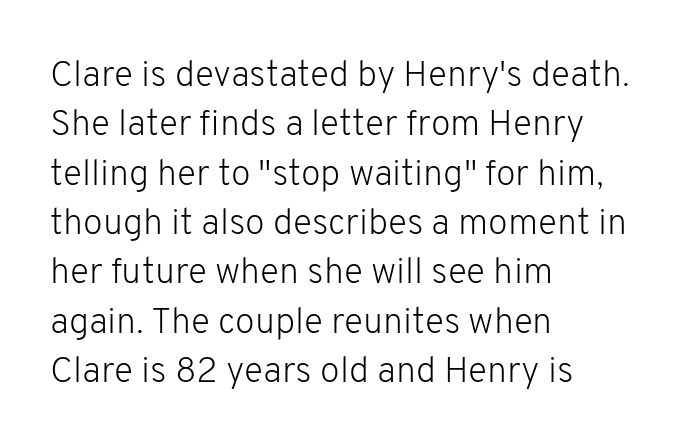
The type sits square on the baseline with zero lean. The glyphs are unaccompanied by any horizontal stroke below them. Summary of weight: not heavy and not bold. Look at the bottom of the vertical strokes: they stop flat, with no serifs. Tracking here is standard; glyphs follow each other at the usual distance.
